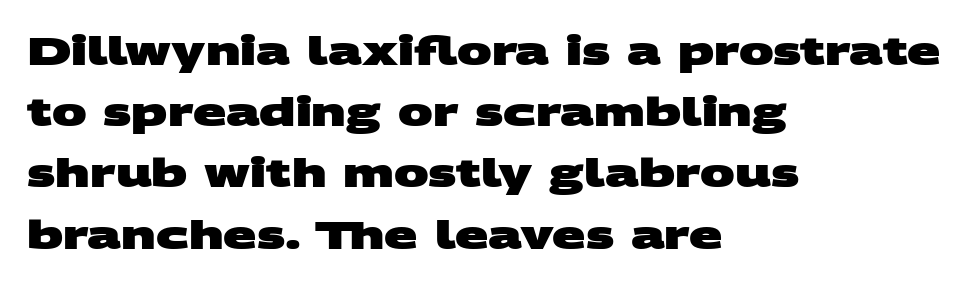
Q: Is the text bold? A: Yes.
Q: Is the typeface a serif or a sans-serif typeface? A: Sans-serif.
Q: Is the text underlined? A: No.
Q: How is the paragraph aligned? A: Left-aligned.
Q: Is the spacing between letters normal or unusually wide? A: Normal.
Q: Is the spacing between lines tight, normal or loose? A: Normal.
Q: Width (condensed, normal, or wide)? A: Wide.
Q: Stroke contrast? A: Medium.
Q: x-height? A: Large.
Q: Monospaced? A: No.
